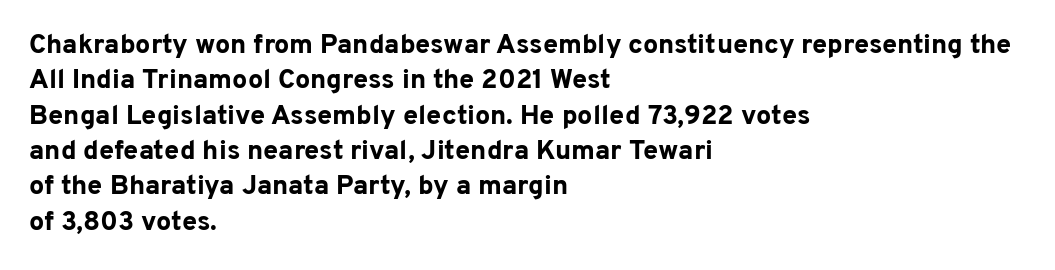
Q: Is the text bold? A: Yes.
Q: Is the text italic (slanted)? A: No, it is upright.
Q: Is the text underlined? A: No.
Q: How is the paragraph aligned? A: Left-aligned.
Q: Is the spacing between letters normal or unusually wide? A: Normal.
Q: Is the spacing between lines tight, normal or loose? A: Normal.
